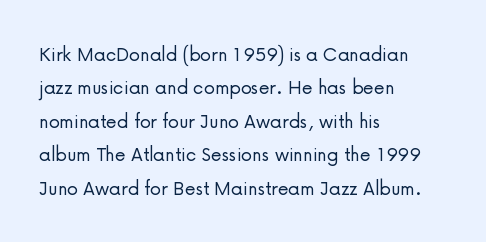
Summary of vertical rhythm: regular, with standard interline spacing. No extra ink here — the face is not bold. Quick note: not italic, upright. Horizontal alignment here is leftward, the default for most running prose.
